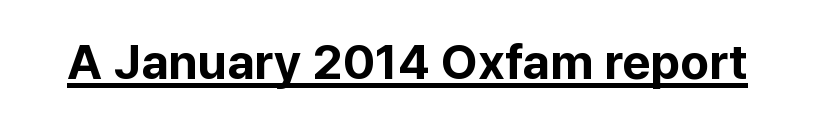
The image shows 49 px bold sans-serif type, upright; set normal letter spacing, underlined; low stroke contrast and a medium x-height.
